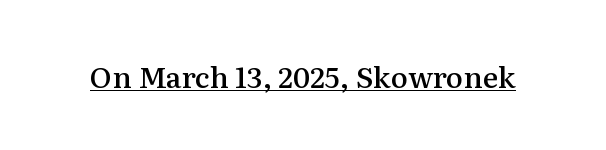
Are there feet on the stems? There are — it's a serif. The passage shown is underscored from start to finish. This sample has the flowing, uneven cadence of proportional lettering. A fair bit of extra ink — the face is semibold, not bold. Spacing between characters is what you'd get straight out of the box.
